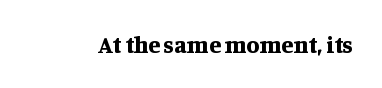
What stands out about the letter spacing? Nothing — it is the standard amount. Upright lettering throughout. Bold? Absolutely — the strokes are thick and heavy. The glyphs are unaccompanied by any horizontal stroke below them.
